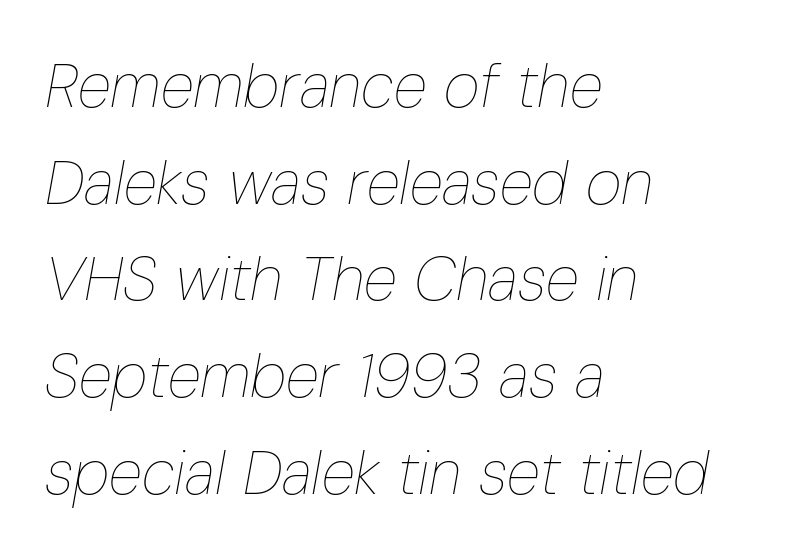
Q: Is the text bold? A: No.
Q: Is the text italic (slanted)? A: Yes, it leans right by about 10 degrees.
Q: Is the text underlined? A: No.
Q: How is the paragraph aligned? A: Left-aligned.
Q: Is the spacing between letters normal or unusually wide? A: Normal.
Q: Is the spacing between lines tight, normal or loose? A: Normal.
Q: Width (condensed, normal, or wide)? A: Condensed.
Q: Stroke contrast? A: Low.
Q: x-height? A: Medium.
Q: Monospaced? A: No.
